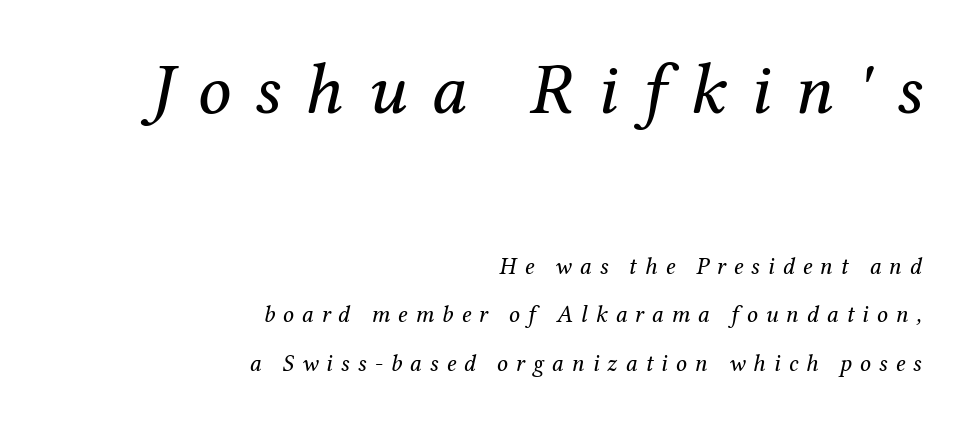
{"serif": "yes", "italic": "yes", "lean": "right", "slant_degrees": 12, "bold": "no", "weight": "regular", "width": "normal", "stroke_contrast": "medium", "x_height": "medium", "monospaced": "no", "underline": "no", "align": "right", "line_spacing": "loose", "line_spacing_ratio": 2.01, "letter_spacing": "wide", "letter_spacing_em": 0.33, "larger_block": "first", "size_ratio": 3.04, "glyph_px": 73}
